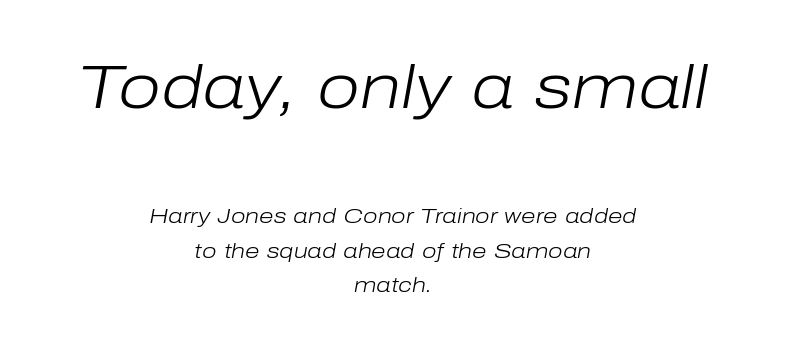
{"italic": "yes", "lean": "right", "slant_degrees": 10, "bold": "no", "weight": "light", "width": "normal", "stroke_contrast": "low", "x_height": "medium", "monospaced": "no", "underline": "no", "align": "center", "line_spacing": "normal", "line_spacing_ratio": 1.64, "letter_spacing": "normal", "letter_spacing_em": 0.0, "larger_block": "first", "size_ratio": 2.95, "glyph_px": 62}
